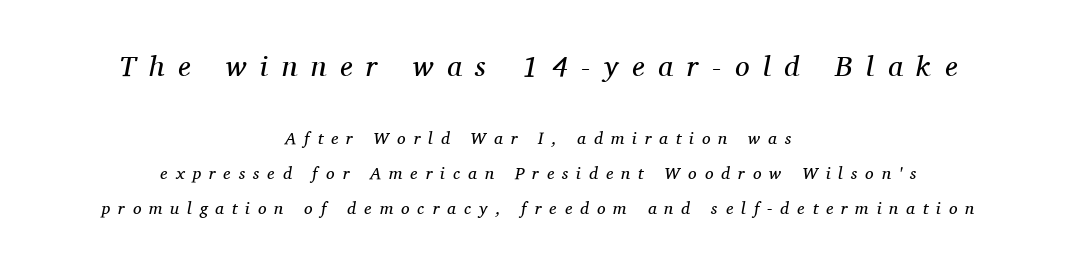
Q: Is the text bold? A: No.
Q: Is the text italic (slanted)? A: Yes, it leans right by about 11 degrees.
Q: Is the typeface a serif or a sans-serif typeface? A: Serif.
Q: Is the text underlined? A: No.
Q: How is the paragraph aligned? A: Centered.
Q: Is the spacing between letters normal or unusually wide? A: Unusually wide.
Q: Is the spacing between lines tight, normal or loose? A: Loose.
Q: Which block of text is set in a larger size, the first (top) or the second (bottom)? A: The first (top) one.
Q: Width (condensed, normal, or wide)? A: Normal.
Q: Stroke contrast? A: Medium.
Q: x-height? A: Medium.
Q: Monospaced? A: No.
